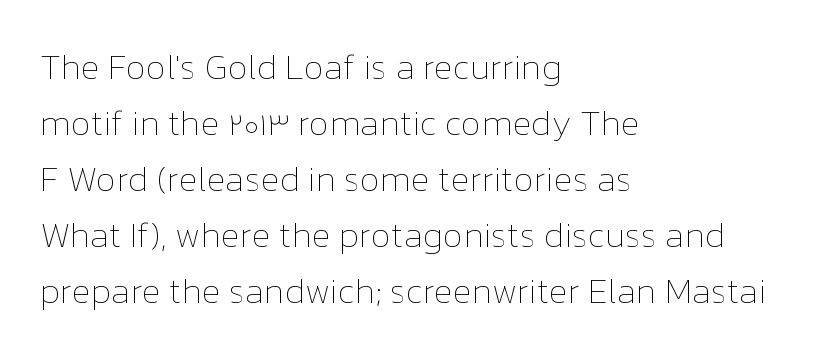
{"italic": "no", "bold": "no", "weight": "thin", "width": "normal", "stroke_contrast": "low", "x_height": "medium", "monospaced": "no", "underline": "no", "align": "left", "line_spacing": "normal", "line_spacing_ratio": 1.6, "letter_spacing": "normal", "letter_spacing_em": 0.0, "glyph_px": 35}
